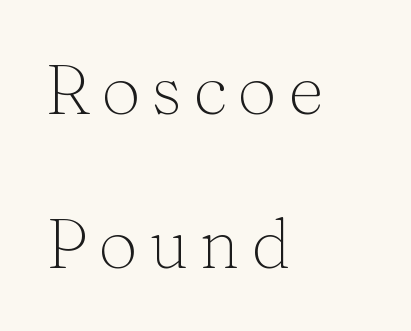
Q: Is the text bold? A: No.
Q: Is the text italic (slanted)? A: No, it is upright.
Q: Is the typeface a serif or a sans-serif typeface? A: Serif.
Q: Is the text underlined? A: No.
Q: How is the paragraph aligned? A: Left-aligned.
Q: Is the spacing between lines tight, normal or loose? A: Loose.
Q: Width (condensed, normal, or wide)? A: Normal.
Q: Stroke contrast? A: Medium.
Q: x-height? A: Medium.
Q: Monospaced? A: No.
